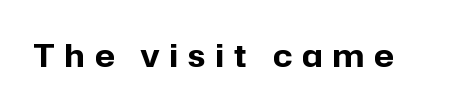
The image shows 31 px bold sans-serif type, upright; set unusually wide letter spacing (+0.33 em), not underlined; low stroke contrast and a medium x-height.
